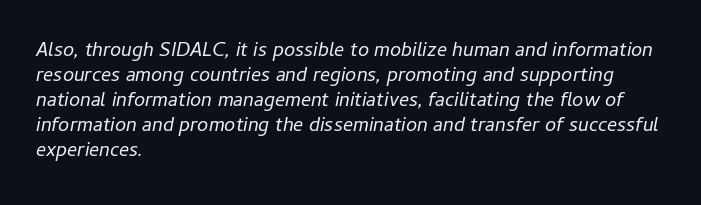
{"italic": "yes", "lean": "right", "slant_degrees": 11, "bold": "no", "underline": "no", "align": "left", "line_spacing": "normal", "line_spacing_ratio": 1.25, "letter_spacing": "normal", "letter_spacing_em": 0.0, "glyph_px": 20}
